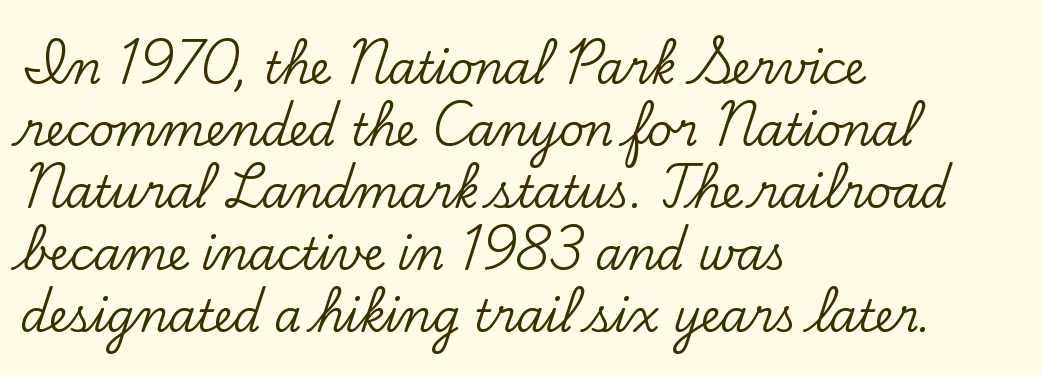
{"serif": "yes", "width": "normal", "stroke_contrast": "low", "x_height": "small", "monospaced": "no", "underline": "no", "align": "left", "line_spacing": "normal", "line_spacing_ratio": 1.41, "letter_spacing": "normal", "letter_spacing_em": 0.0, "glyph_px": 44}
